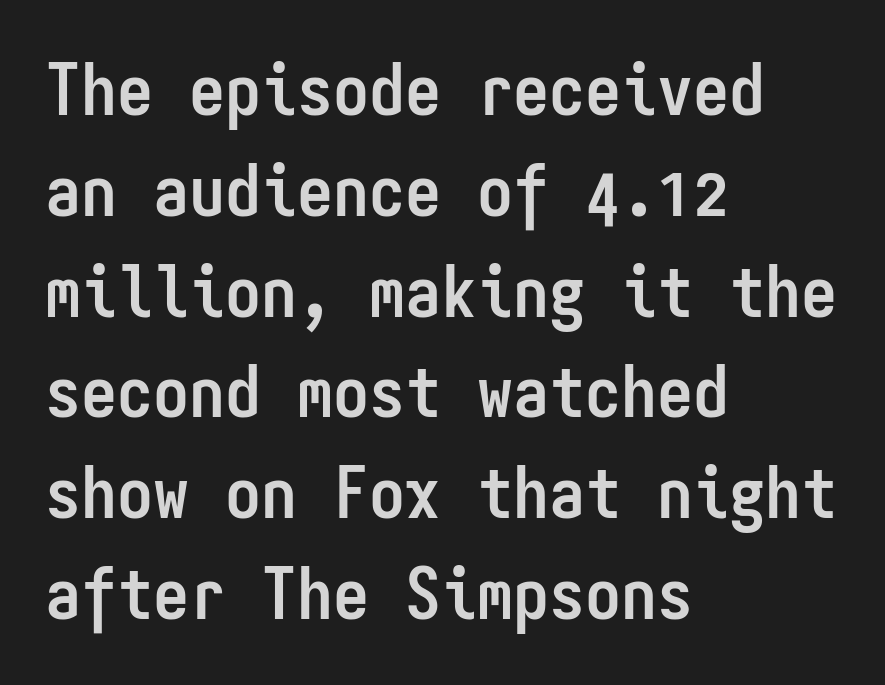
Q: Is the text bold? A: Yes.
Q: Is the text italic (slanted)? A: No, it is upright.
Q: Is the typeface a serif or a sans-serif typeface? A: Sans-serif.
Q: Is the text underlined? A: No.
Q: How is the paragraph aligned? A: Left-aligned.
Q: Is the spacing between letters normal or unusually wide? A: Normal.
Q: Is the spacing between lines tight, normal or loose? A: Normal.
Q: Width (condensed, normal, or wide)? A: Condensed.
Q: Stroke contrast? A: Low.
Q: x-height? A: Medium.
Q: Monospaced? A: Yes.
